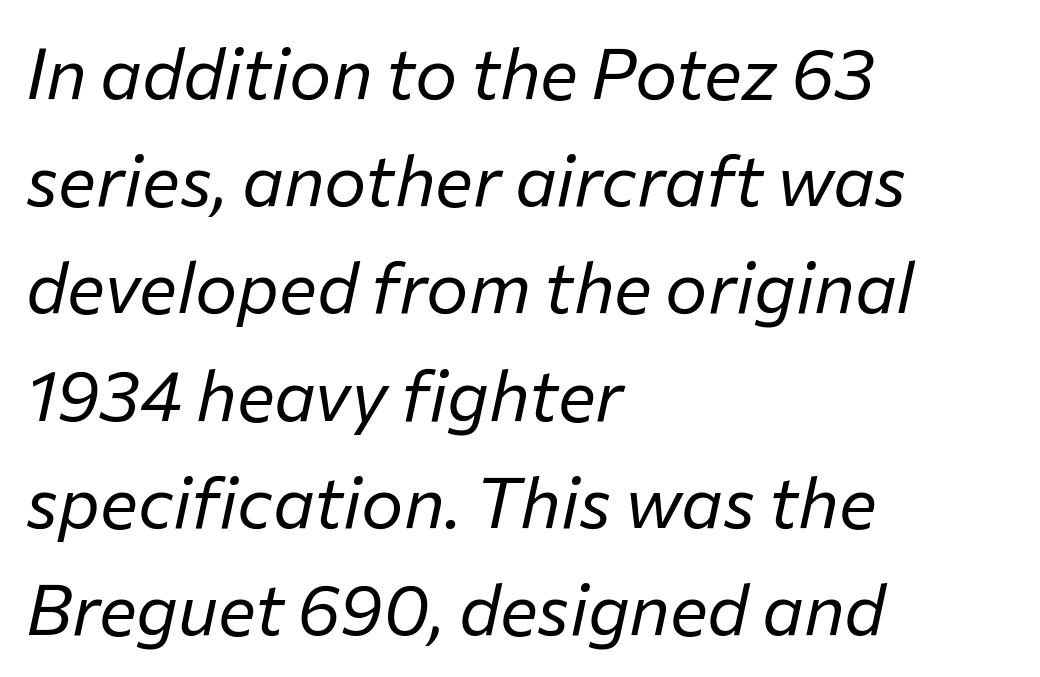
{"italic": "yes", "lean": "right", "slant_degrees": 12, "bold": "no", "weight": "regular", "width": "normal", "stroke_contrast": "low", "x_height": "medium", "monospaced": "no", "underline": "no", "align": "left", "line_spacing": "normal", "line_spacing_ratio": 1.51, "letter_spacing": "normal", "letter_spacing_em": 0.0, "glyph_px": 71}
